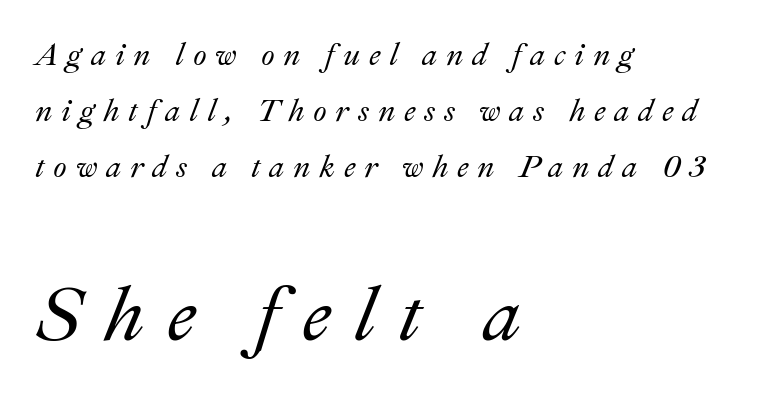
{"italic": "yes", "lean": "right", "slant_degrees": 22, "width": "normal", "stroke_contrast": "medium", "x_height": "small", "monospaced": "no", "underline": "no", "align": "left", "line_spacing_ratio": 1.8, "letter_spacing": "wide", "letter_spacing_em": 0.28, "larger_block": "second", "size_ratio": 2.52, "glyph_px": 78}
